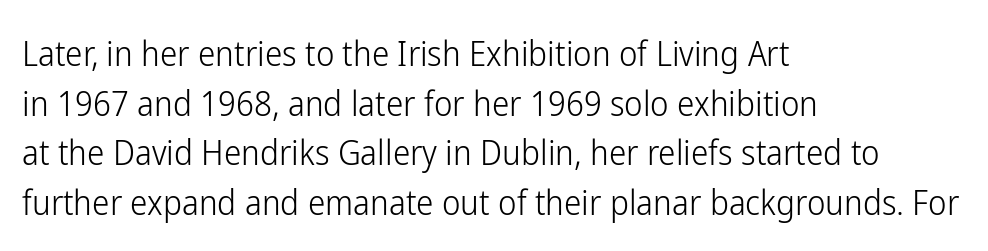
Designer's note — italics off, roman on. Inter-character spacing is left at the font's built-in metrics. Stems here are at most as thick as an everyday book face. The rendering uses natural spacing where letterforms have individual widths. Leading: standard.
